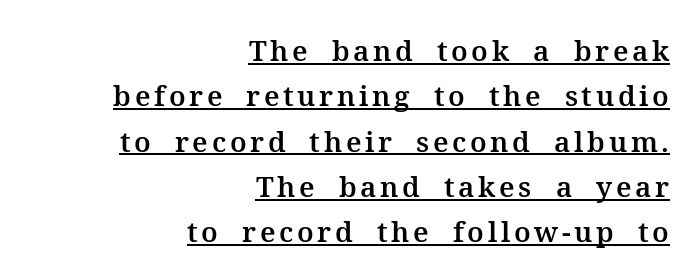
The image shows 28 px serif type, upright; set right-aligned, normal line spacing (1.62x), underlined; medium stroke contrast and a medium x-height.
